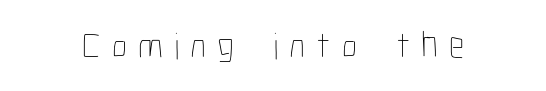
Q: Is the text bold? A: No.
Q: Is the text italic (slanted)? A: No, it is upright.
Q: Is the text underlined? A: No.
Q: Is the spacing between letters normal or unusually wide? A: Unusually wide.
Q: Width (condensed, normal, or wide)? A: Condensed.
Q: Stroke contrast? A: Low.
Q: x-height? A: Medium.
Q: Monospaced? A: No.
